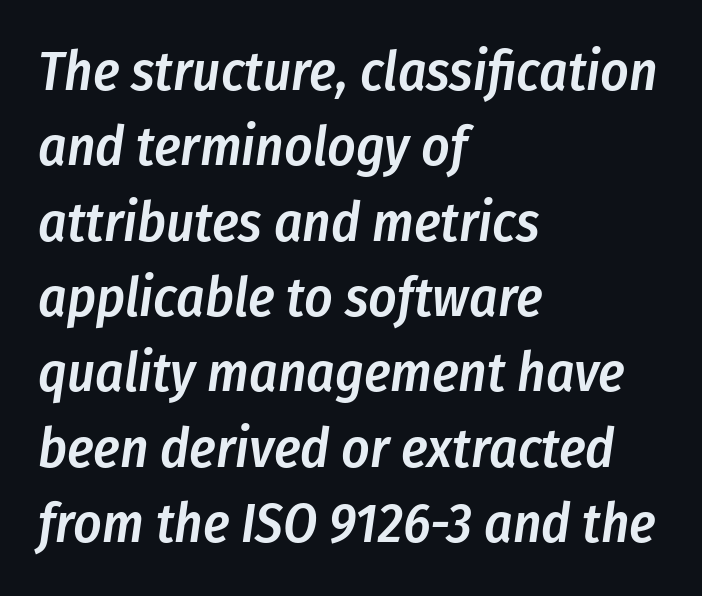
{"italic": "yes", "lean": "right", "slant_degrees": 8, "bold": "semi", "weight": "semibold", "width": "condensed", "stroke_contrast": "low", "x_height": "medium", "monospaced": "no", "underline": "no", "align": "left", "line_spacing": "normal", "line_spacing_ratio": 1.37, "letter_spacing": "normal", "letter_spacing_em": 0.0, "glyph_px": 55}
